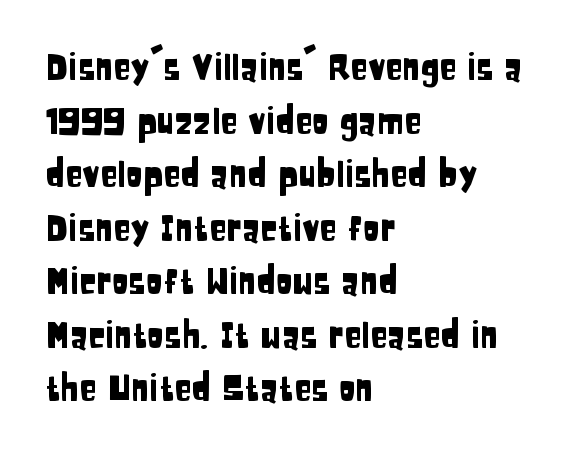
This sample is left-justified, so line endings fall wherever the words run out. These lines are rendered in a variable-pitch font. There is no visible air inserted between adjacent glyphs. No italicization has been applied; the sample stays upright. Honestly, there is no underline to notice here at all.
